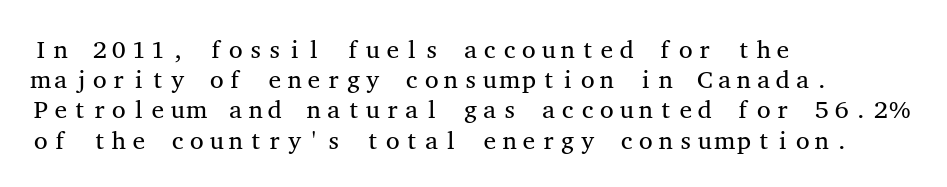
Q: Is the text bold? A: No.
Q: Is the text italic (slanted)? A: No, it is upright.
Q: Is the text underlined? A: No.
Q: How is the paragraph aligned? A: Left-aligned.
Q: Is the spacing between letters normal or unusually wide? A: Normal.
